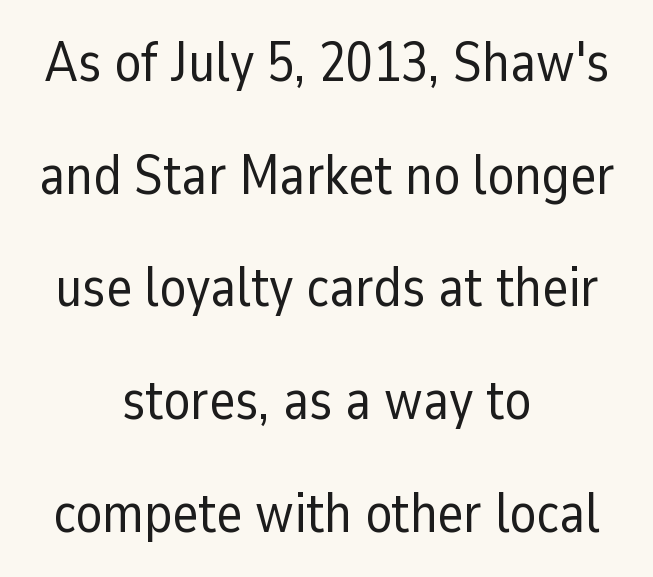
{"serif": "no", "italic": "no", "bold": "no", "weight": "regular", "width": "normal", "stroke_contrast": "low", "x_height": "medium", "monospaced": "no", "underline": "no", "align": "center", "line_spacing": "loose", "line_spacing_ratio": 2.05, "letter_spacing": "normal", "letter_spacing_em": 0.0, "glyph_px": 55}
